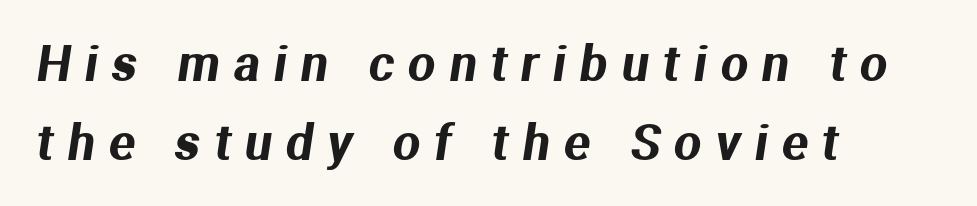
Q: Is the typeface a serif or a sans-serif typeface? A: Sans-serif.
Q: Is the text underlined? A: No.
Q: How is the paragraph aligned? A: Left-aligned.
Q: Is the spacing between letters normal or unusually wide? A: Unusually wide.
Q: Is the spacing between lines tight, normal or loose? A: Normal.
Q: Width (condensed, normal, or wide)? A: Normal.
Q: Stroke contrast? A: Medium.
Q: x-height? A: Medium.
Q: Monospaced? A: No.
